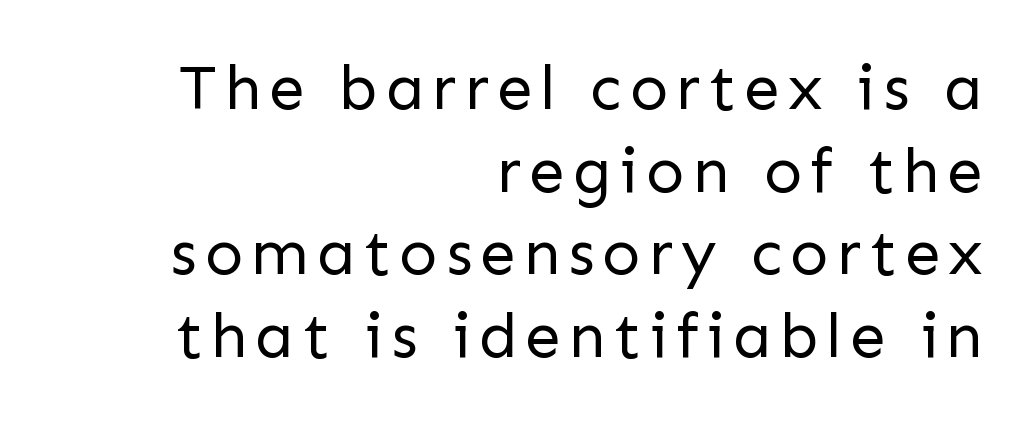
The image shows 64 px regular-weight sans-serif type, upright; set right-aligned, normal line spacing (1.29x), not underlined; low stroke contrast and a medium x-height.
